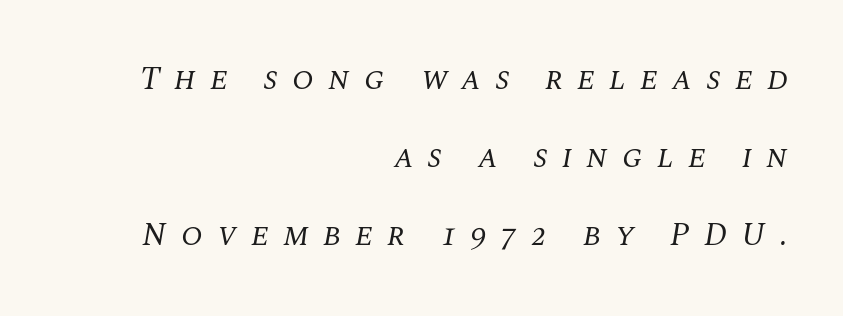
{"serif": "yes", "italic": "yes", "lean": "right", "slant_degrees": 10, "bold": "no", "weight": "regular", "width": "normal", "stroke_contrast": "medium", "x_height": "large", "monospaced": "no", "underline": "no", "align": "right", "line_spacing": "loose", "line_spacing_ratio": 2.44, "letter_spacing": "wide", "letter_spacing_em": 0.44, "glyph_px": 32}
